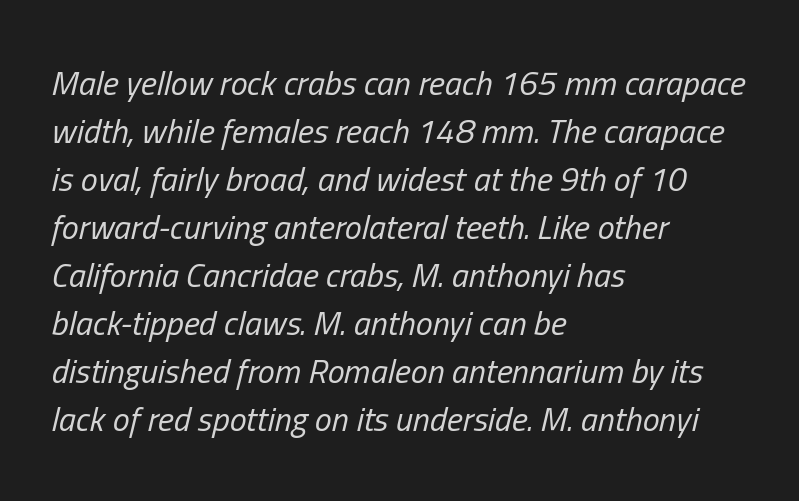
The image shows 34 px regular-weight, condensed type, italic (leaning right); set left-aligned, normal line spacing (1.41x), normal letter spacing, not underlined; low stroke contrast and a medium x-height.
